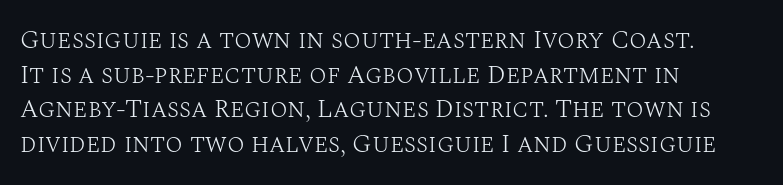
The image shows 26 px text type, upright; set left-aligned, normal line spacing (1.33x), normal letter spacing, not underlined.
